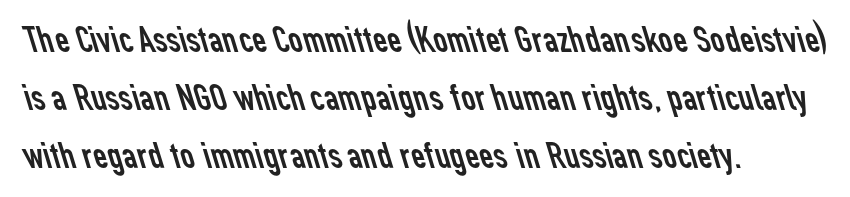
Do the characters align in a grid? No, the font is proportional. Alignment: flush left. The font sits on the lighter half of the weight spectrum, regular included. In terms of letterspacing, this is plain default setting. The rendering shows plain stroke endings on the letterforms — a sans-serif design.
